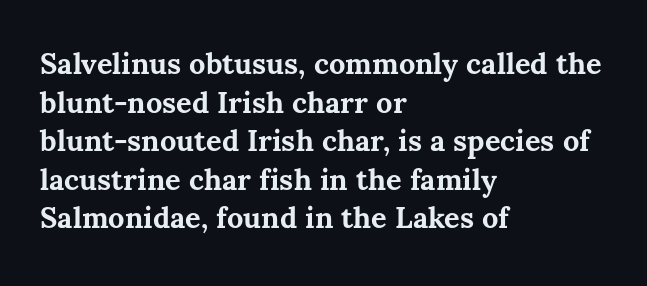
Q: Is the text bold? A: Yes.
Q: Is the text italic (slanted)? A: No, it is upright.
Q: Is the text underlined? A: No.
Q: How is the paragraph aligned? A: Left-aligned.
Q: Is the spacing between letters normal or unusually wide? A: Normal.
Q: Is the spacing between lines tight, normal or loose? A: Normal.
Q: Width (condensed, normal, or wide)? A: Normal.
Q: Stroke contrast? A: Medium.
Q: x-height? A: Medium.
Q: Monospaced? A: No.
